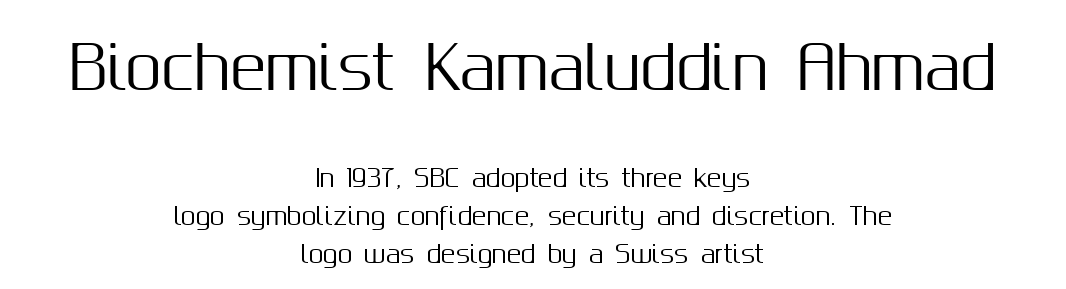
Q: Is the text italic (slanted)? A: No, it is upright.
Q: Is the typeface a serif or a sans-serif typeface? A: Sans-serif.
Q: Is the text underlined? A: No.
Q: How is the paragraph aligned? A: Centered.
Q: Is the spacing between letters normal or unusually wide? A: Normal.
Q: Is the spacing between lines tight, normal or loose? A: Normal.
Q: Which block of text is set in a larger size, the first (top) or the second (bottom)? A: The first (top) one.
Q: Width (condensed, normal, or wide)? A: Normal.
Q: Stroke contrast? A: Medium.
Q: x-height? A: Medium.
Q: Monospaced? A: No.
